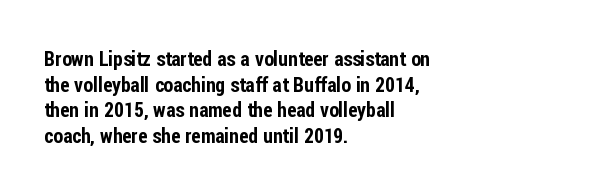
Q: Is the text italic (slanted)? A: No, it is upright.
Q: Is the text underlined? A: No.
Q: How is the paragraph aligned? A: Left-aligned.
Q: Is the spacing between letters normal or unusually wide? A: Normal.
Q: Is the spacing between lines tight, normal or loose? A: Normal.
